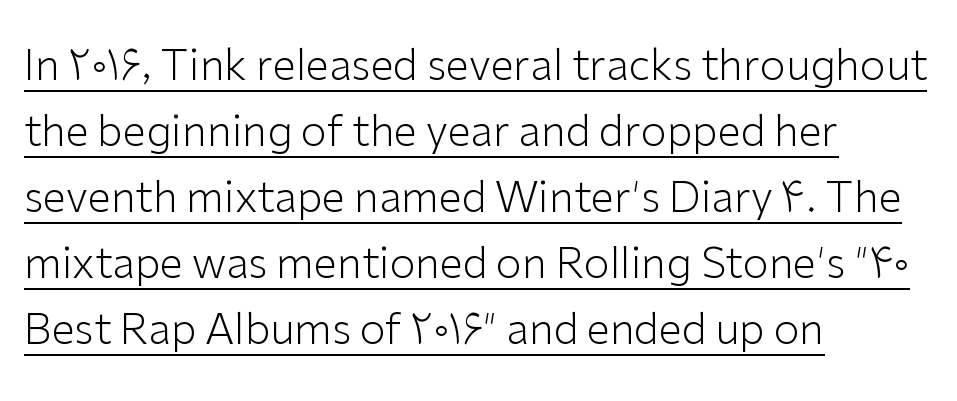
The image shows 42 px light sans-serif type, upright; set left-aligned, normal line spacing (1.57x), normal letter spacing, underlined; low stroke contrast and a medium x-height.
